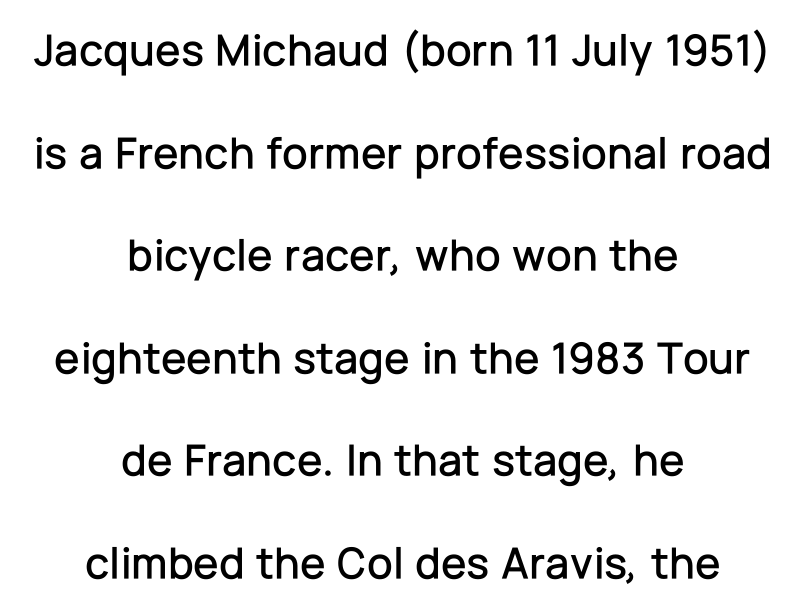
{"serif": "no", "italic": "no", "width": "normal", "stroke_contrast": "low", "x_height": "medium", "monospaced": "no", "underline": "no", "align": "center", "line_spacing": "loose", "line_spacing_ratio": 2.23, "letter_spacing": "normal", "letter_spacing_em": 0.0, "glyph_px": 46}
